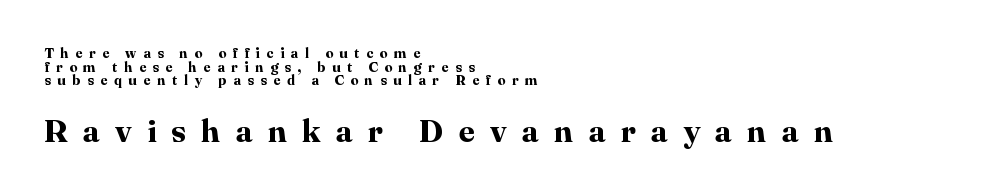
{"serif": "yes", "italic": "no", "bold": "yes", "weight": "bold", "width": "normal", "stroke_contrast": "high", "x_height": "medium", "monospaced": "no", "underline": "no", "align": "left", "line_spacing": "tight", "line_spacing_ratio": 0.97, "letter_spacing": "wide", "letter_spacing_em": 0.47, "larger_block": "second", "size_ratio": 2.29, "glyph_px": 32}
